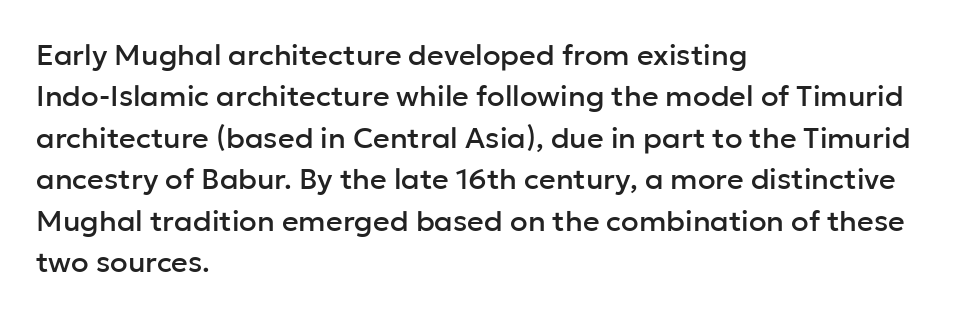
The image shows 29 px sans-serif type, upright; set left-aligned, normal line spacing (1.43x), normal letter spacing, not underlined; low stroke contrast and a medium x-height.
